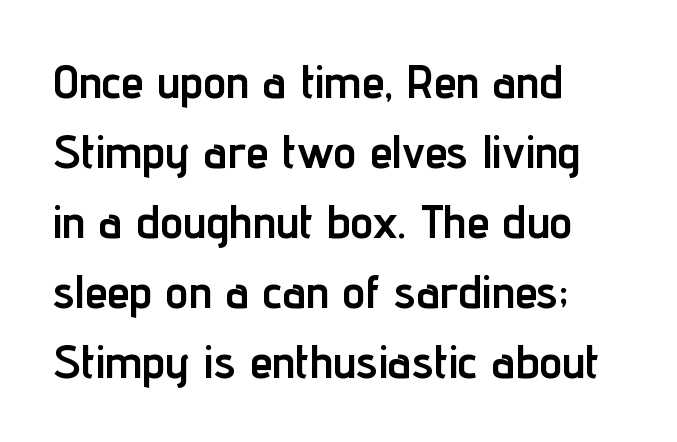
Varying glyph widths throughout — classic text-font behaviour. Designer's note — italics off, roman on. The letters are bold, with thick, heavy strokes. Typographically, this falls in the sans-serif category. The rows are spaced the way most documents space them. If you drew a ruler down the left edge, every line would touch it.
